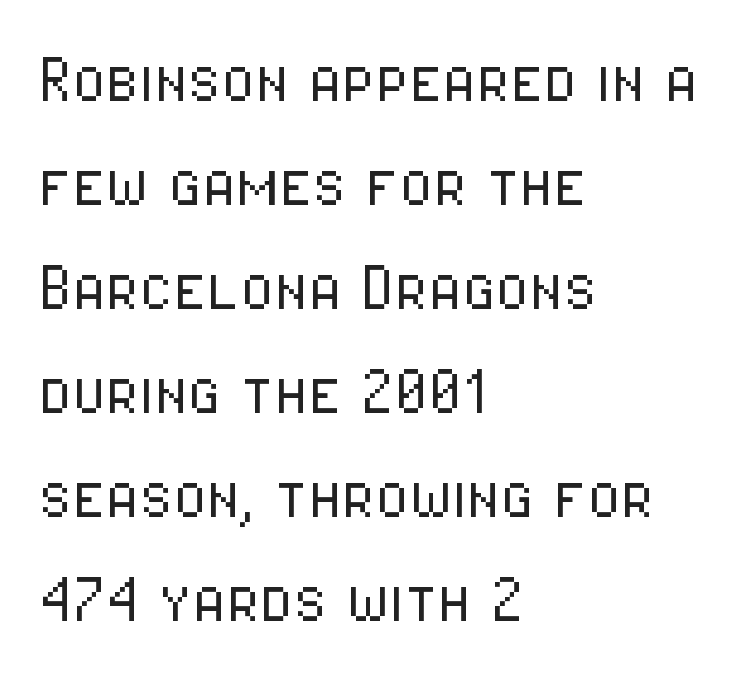
The words here are not underlined. These lines are rendered in a variable-pitch font. Is the block centered? No — it sits flush against the left margin. The face looks like a standard text weight, possibly lighter. Regarding leading, the lines here are spaced in the standard way. When letters stand straight like this, we call the style roman or upright.
